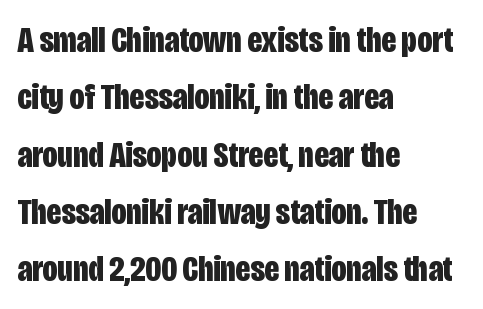
The image shows 37 px bold, condensed sans-serif type, upright; set left-aligned, normal line spacing (1.55x), normal letter spacing, not underlined; low stroke contrast and a large x-height.
